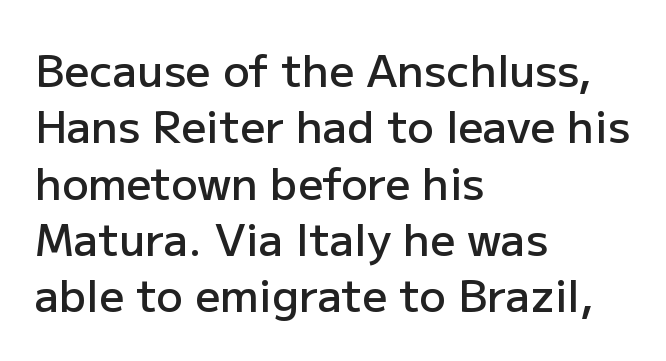
The image shows 44 px semibold sans-serif type, upright; set left-aligned, normal line spacing (1.28x), normal letter spacing, not underlined; low stroke contrast and a medium x-height.
